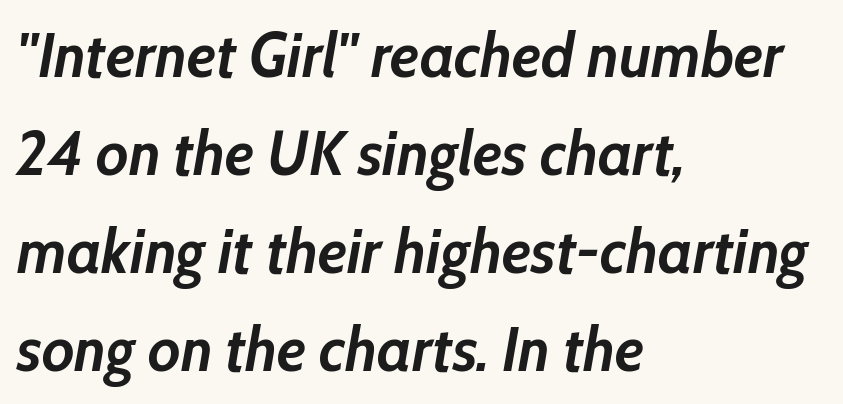
Q: Is the text bold? A: Yes.
Q: Is the text italic (slanted)? A: Yes, it leans right by about 10 degrees.
Q: Is the text underlined? A: No.
Q: How is the paragraph aligned? A: Left-aligned.
Q: Is the spacing between letters normal or unusually wide? A: Normal.
Q: Is the spacing between lines tight, normal or loose? A: Normal.
Q: Width (condensed, normal, or wide)? A: Normal.
Q: Stroke contrast? A: Low.
Q: x-height? A: Medium.
Q: Monospaced? A: No.
